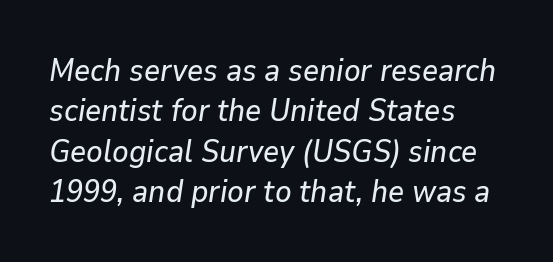
Q: Is the text italic (slanted)? A: Yes, it leans right by about 9 degrees.
Q: Is the text underlined? A: No.
Q: How is the paragraph aligned? A: Left-aligned.
Q: Is the spacing between letters normal or unusually wide? A: Normal.
Q: Is the spacing between lines tight, normal or loose? A: Normal.
Q: Width (condensed, normal, or wide)? A: Normal.
Q: Stroke contrast? A: Low.
Q: x-height? A: Medium.
Q: Monospaced? A: No.
